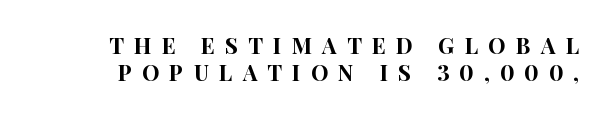
The image shows 22 px text type, upright; set normal line spacing (1.25x), unusually wide letter spacing (+0.46 em), not underlined.
